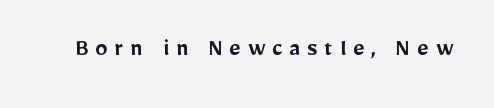
Look at the stroke-to-counter ratio: somewhat heavy, a semibold. What stands out about the letter spacing? Its width — letters are far apart. You can tell it's not italic because the verticals are truly vertical. The gap between lines stays unmarked.
